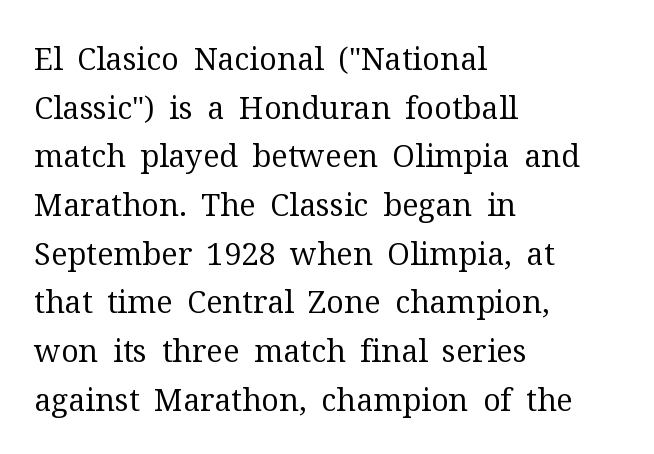
The image shows 31 px regular-weight serif type, upright; set left-aligned, normal line spacing (1.57x), normal letter spacing, not underlined; medium stroke contrast and a medium x-height.
